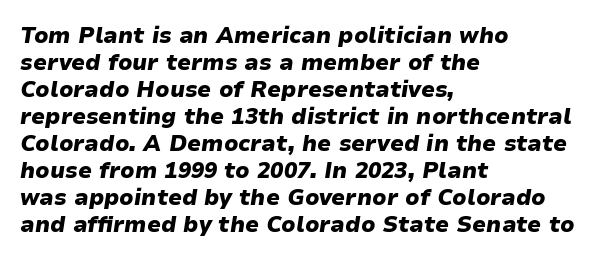
The image shows 22 px bold type, italic (leaning right); set left-aligned, line spacing 1.23x, normal letter spacing, not underlined.
